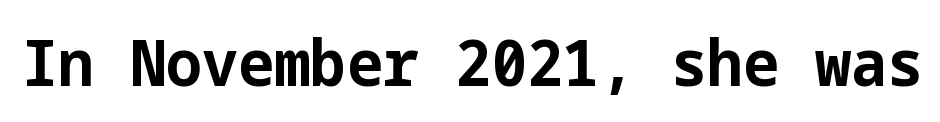
{"serif": "no", "italic": "no", "bold": "yes", "weight": "bold", "width": "normal", "stroke_contrast": "low", "x_height": "medium", "underline": "no", "letter_spacing": "normal", "letter_spacing_em": 0.0, "glyph_px": 64}
